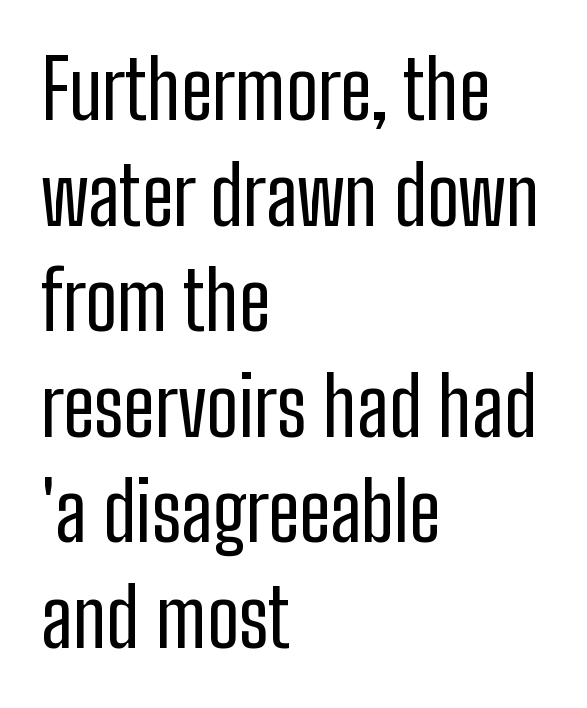
Q: Is the text bold? A: No.
Q: Is the text italic (slanted)? A: No, it is upright.
Q: Is the typeface a serif or a sans-serif typeface? A: Sans-serif.
Q: Is the text underlined? A: No.
Q: How is the paragraph aligned? A: Left-aligned.
Q: Is the spacing between letters normal or unusually wide? A: Normal.
Q: Is the spacing between lines tight, normal or loose? A: Normal.
Q: Width (condensed, normal, or wide)? A: Condensed.
Q: Stroke contrast? A: Low.
Q: x-height? A: Medium.
Q: Monospaced? A: No.
